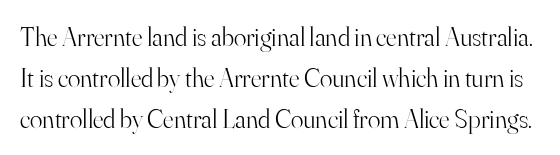
The image shows 26 px text type, upright; set normal line spacing (1.57x), normal letter spacing, not underlined.
